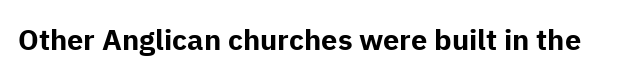
{"serif": "no", "italic": "no", "bold": "yes", "weight": "bold", "width": "normal", "stroke_contrast": "low", "x_height": "medium", "monospaced": "no", "underline": "no", "letter_spacing": "normal", "letter_spacing_em": 0.0, "glyph_px": 29}
